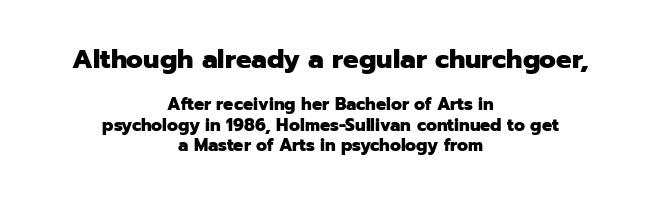
These lines were composed using upright roman letters. The baseline area is clear. Scale decreases going downward across the two blocks. Compared with typical body copy, the letter spacing here is the same.
